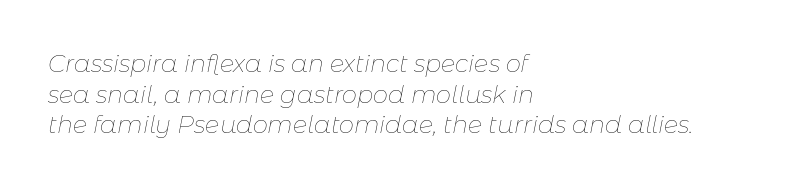
{"italic": "yes", "lean": "right", "slant_degrees": 11, "bold": "no", "underline": "no", "align": "left", "line_spacing": "normal", "line_spacing_ratio": 1.28, "letter_spacing": "normal", "letter_spacing_em": 0.0, "glyph_px": 24}
